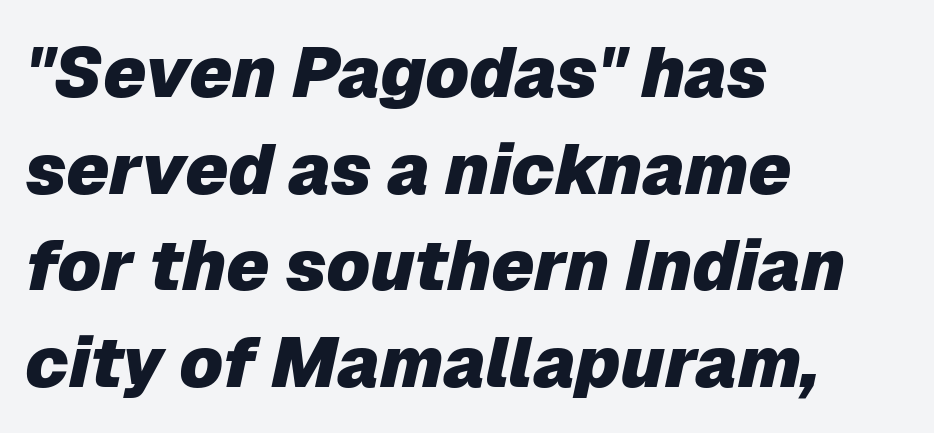
Q: Is the text bold? A: Yes.
Q: Is the text italic (slanted)? A: Yes, it leans right by about 12 degrees.
Q: Is the text underlined? A: No.
Q: How is the paragraph aligned? A: Left-aligned.
Q: Is the spacing between letters normal or unusually wide? A: Normal.
Q: Is the spacing between lines tight, normal or loose? A: Normal.
Q: Width (condensed, normal, or wide)? A: Normal.
Q: Stroke contrast? A: Low.
Q: x-height? A: Medium.
Q: Monospaced? A: No.
